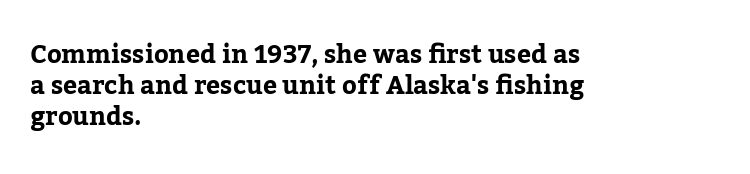
The image shows 25 px text type, upright; set left-aligned, normal line spacing (1.25x), normal letter spacing, not underlined.
